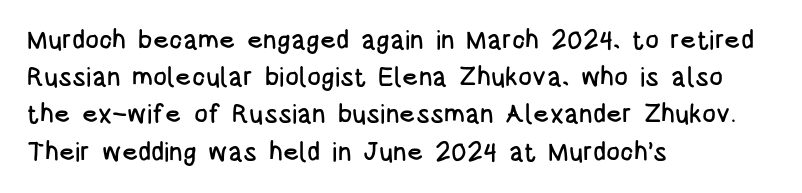
The image shows 26 px text type, upright; set left-aligned, normal line spacing (1.43x), normal letter spacing, not underlined.
